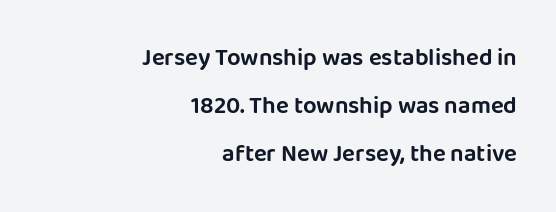
The image shows 24 px text type, upright; set right-aligned, loose line spacing (1.99x), normal letter spacing, not underlined.
